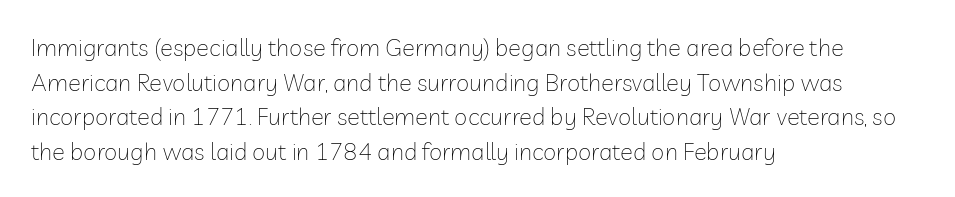
Q: Is the text bold? A: No.
Q: Is the text italic (slanted)? A: No, it is upright.
Q: Is the text underlined? A: No.
Q: How is the paragraph aligned? A: Left-aligned.
Q: Is the spacing between letters normal or unusually wide? A: Normal.
Q: Is the spacing between lines tight, normal or loose? A: Normal.
